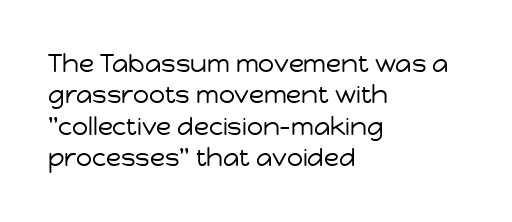
The image shows 25 px text type, upright; set left-aligned, normal line spacing (1.26x), normal letter spacing, not underlined.
